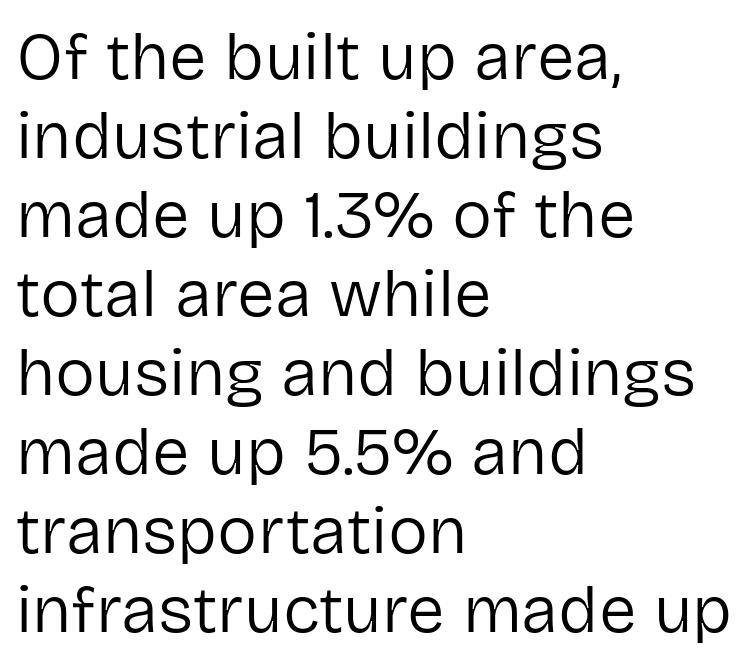
The image shows 67 px regular-weight sans-serif type, upright; set left-aligned, line spacing 1.18x, normal letter spacing, not underlined; low stroke contrast and a medium x-height.
